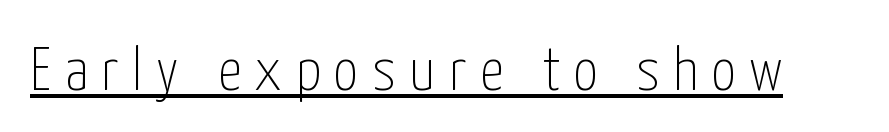
What kind of face is this? One without serifs — a sans. Stem width sits at or under what a default text font uses. Every character sits straight up, as roman type does. A rule runs beneath these lines of type.
